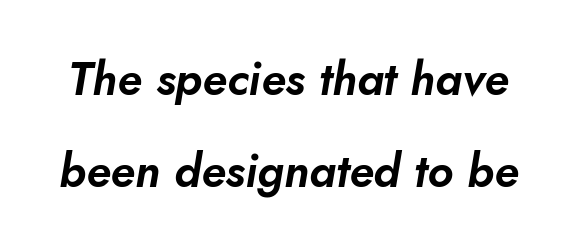
The image shows 46 px text type, italic (leaning right); set loose line spacing (2.01x), normal letter spacing, not underlined; low stroke contrast and a small x-height.
